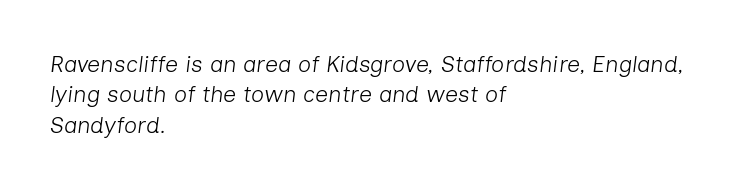
{"italic": "yes", "lean": "right", "slant_degrees": 7, "bold": "no", "underline": "no", "align": "left", "line_spacing": "normal", "line_spacing_ratio": 1.32, "letter_spacing": "normal", "letter_spacing_em": 0.0, "glyph_px": 23}
